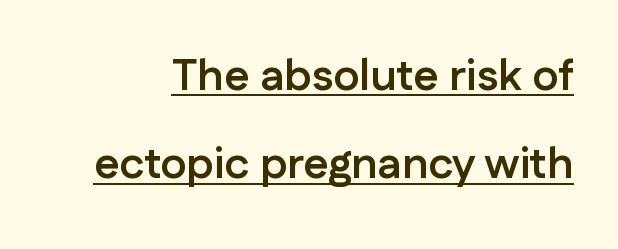
{"serif": "no", "italic": "no", "bold": "yes", "weight": "semibold", "width": "normal", "stroke_contrast": "low", "x_height": "medium", "monospaced": "no", "underline": "yes", "line_spacing": "loose", "line_spacing_ratio": 2.01, "letter_spacing": "normal", "letter_spacing_em": 0.0, "glyph_px": 44}
